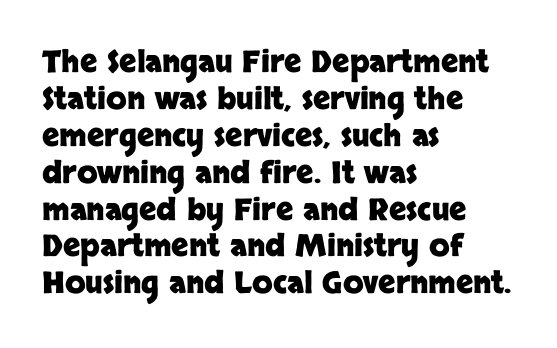
Q: Is the text bold? A: Yes.
Q: Is the text italic (slanted)? A: No, it is upright.
Q: Is the typeface a serif or a sans-serif typeface? A: Sans-serif.
Q: Is the text underlined? A: No.
Q: How is the paragraph aligned? A: Left-aligned.
Q: Is the spacing between letters normal or unusually wide? A: Normal.
Q: Width (condensed, normal, or wide)? A: Normal.
Q: Stroke contrast? A: Low.
Q: x-height? A: Large.
Q: Monospaced? A: No.
